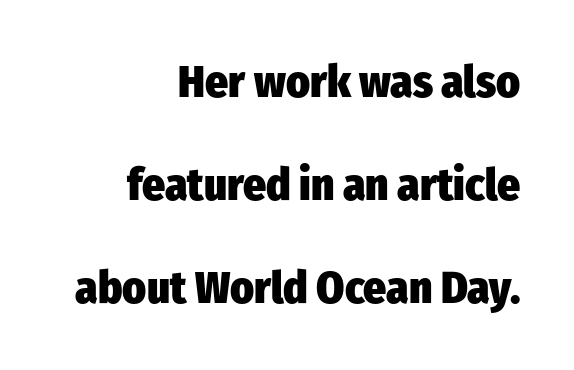
Q: Is the text bold? A: Yes.
Q: Is the text italic (slanted)? A: No, it is upright.
Q: Is the typeface a serif or a sans-serif typeface? A: Sans-serif.
Q: Is the text underlined? A: No.
Q: How is the paragraph aligned? A: Right-aligned.
Q: Is the spacing between letters normal or unusually wide? A: Normal.
Q: Is the spacing between lines tight, normal or loose? A: Loose.
Q: Width (condensed, normal, or wide)? A: Condensed.
Q: Stroke contrast? A: Low.
Q: x-height? A: Medium.
Q: Monospaced? A: No.
